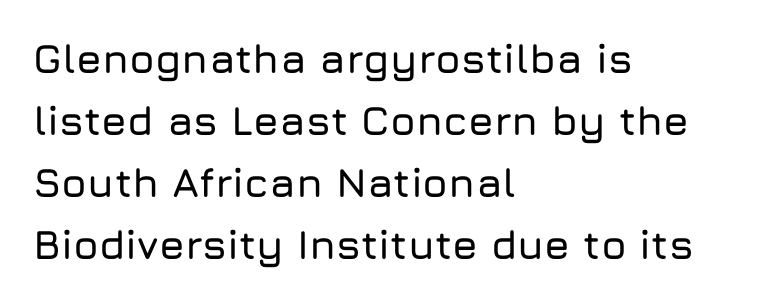
Q: Is the text italic (slanted)? A: No, it is upright.
Q: Is the typeface a serif or a sans-serif typeface? A: Sans-serif.
Q: Is the text underlined? A: No.
Q: How is the paragraph aligned? A: Left-aligned.
Q: Is the spacing between letters normal or unusually wide? A: Normal.
Q: Is the spacing between lines tight, normal or loose? A: Normal.
Q: Width (condensed, normal, or wide)? A: Normal.
Q: Stroke contrast? A: Low.
Q: x-height? A: Medium.
Q: Monospaced? A: No.
